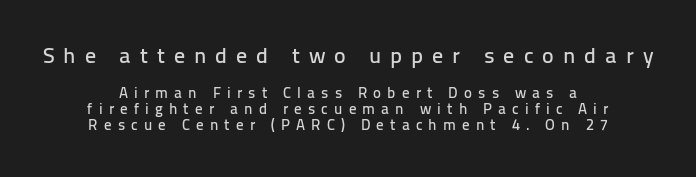
The gaps between neighbouring characters are conspicuously large. These two chunks differ in scale, with the top chunk taking the larger measure. Horizontal bands of white between lines are thin slivers. The typesetter chose a symmetrical, centered arrangement here.
